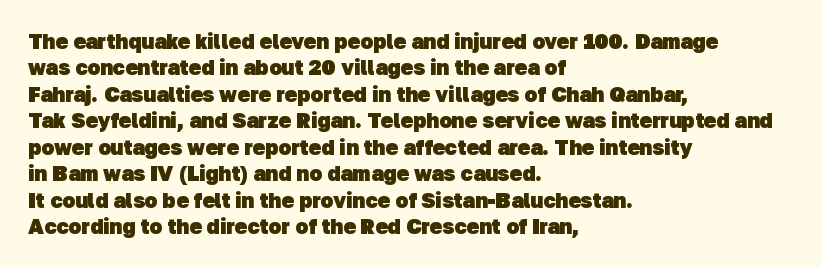
The paragraph shown leans on its left margin. Nobody touched the tracking dial on this one. Whoever set this chose a conventional vertical rhythm. Descender tails drop into unmarked territory.
